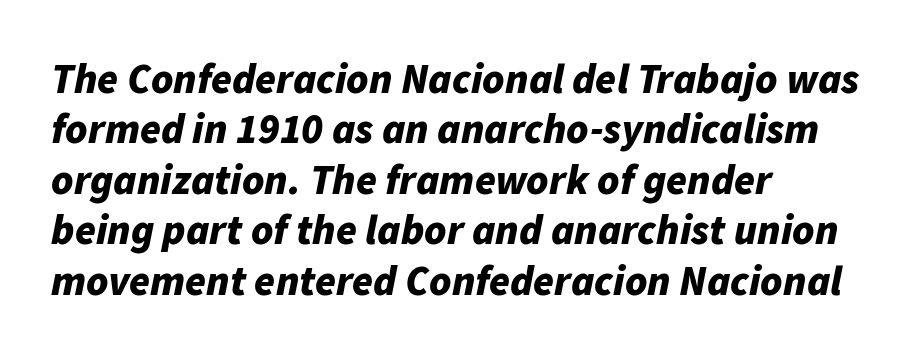
The face used here has a pronounced slope to its letters. You could not count columns in this text — the font is proportionally spaced. The rendering anchors every line to the left-hand side. Has an underline been added? It has not.
